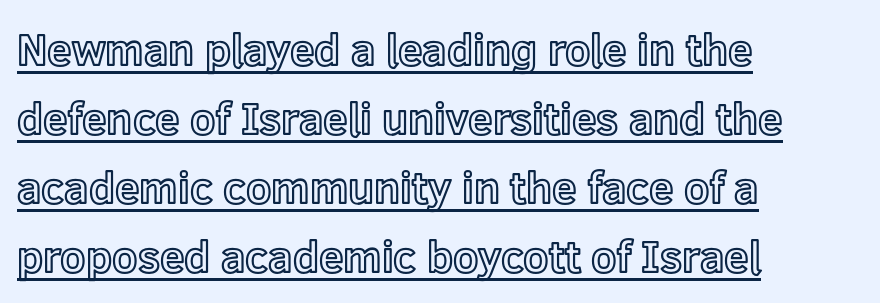
{"italic": "no", "width": "normal", "x_height": "medium", "monospaced": "no", "underline": "yes", "align": "left", "line_spacing": "normal", "line_spacing_ratio": 1.57, "letter_spacing": "normal", "letter_spacing_em": 0.0, "glyph_px": 44}
